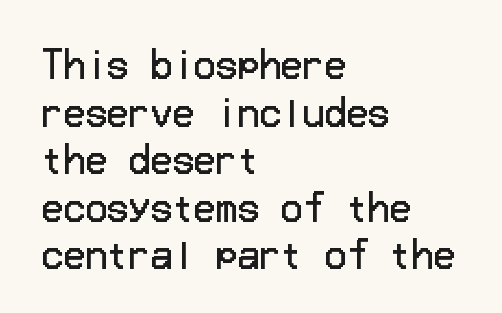
The image shows 36 px regular-weight sans-serif type, upright; set left-aligned, normal line spacing (1.32x), normal letter spacing, not underlined; low stroke contrast and a medium x-height.
